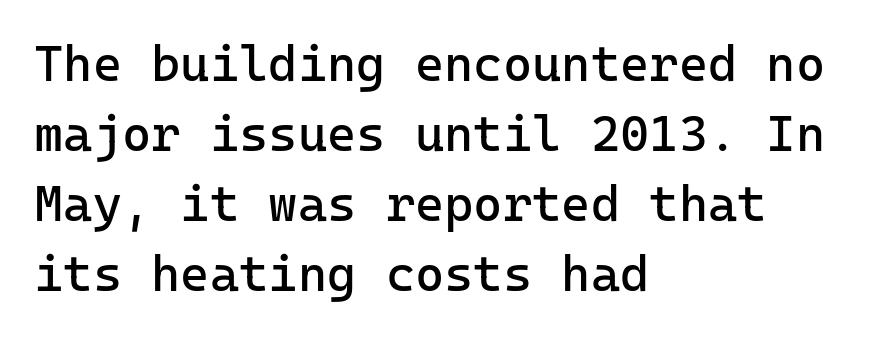
The image shows 50 px regular-weight sans-serif type, upright, monospaced; set left-aligned, normal line spacing (1.4x), normal letter spacing, not underlined; low stroke contrast and a medium x-height.
